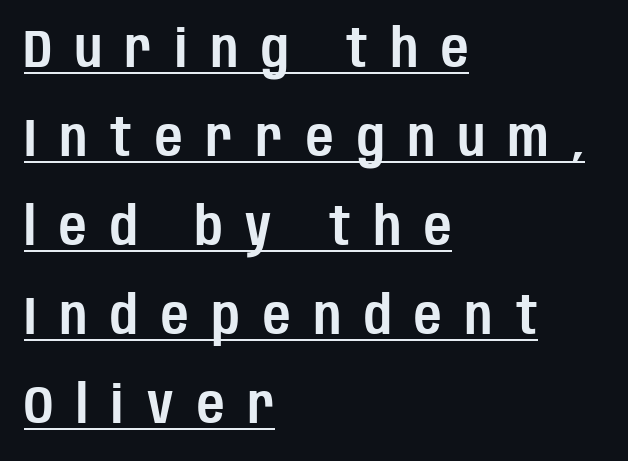
The image shows 53 px condensed sans-serif type, upright; set left-aligned, normal line spacing (1.68x), unusually wide letter spacing (+0.44 em), underlined; low stroke contrast and a large x-height.
